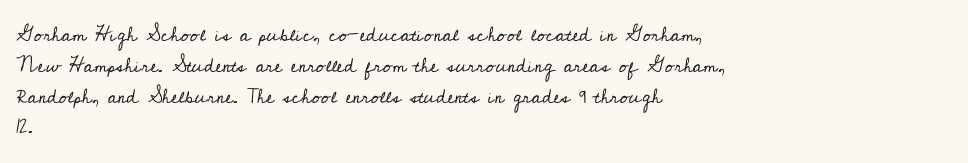
Unmarked baselines from the first word to the last. Between one letter and the next there's only the usual sliver of space. Left-aligned paragraph, ragged on the right. Compared with typical paragraphs, the rows here are spaced about the same.
